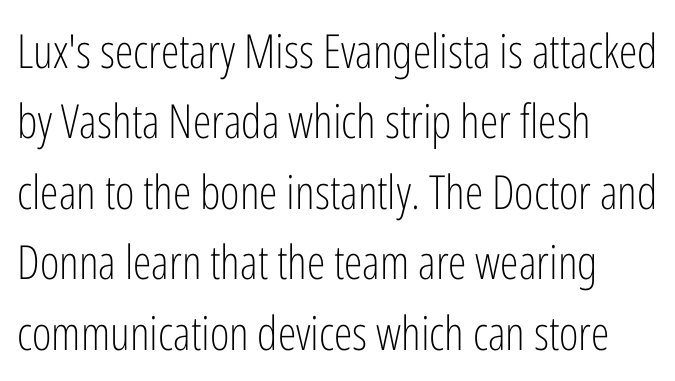
Q: Is the text bold? A: No.
Q: Is the text italic (slanted)? A: No, it is upright.
Q: Is the typeface a serif or a sans-serif typeface? A: Sans-serif.
Q: Is the text underlined? A: No.
Q: How is the paragraph aligned? A: Left-aligned.
Q: Is the spacing between letters normal or unusually wide? A: Normal.
Q: Is the spacing between lines tight, normal or loose? A: Normal.
Q: Width (condensed, normal, or wide)? A: Condensed.
Q: Stroke contrast? A: Low.
Q: x-height? A: Medium.
Q: Monospaced? A: No.
